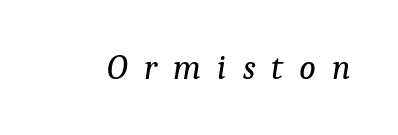
The image shows 35 px regular-weight serif type, italic (leaning right); set unusually wide letter spacing (+0.46 em), not underlined; low stroke contrast and a medium x-height.
